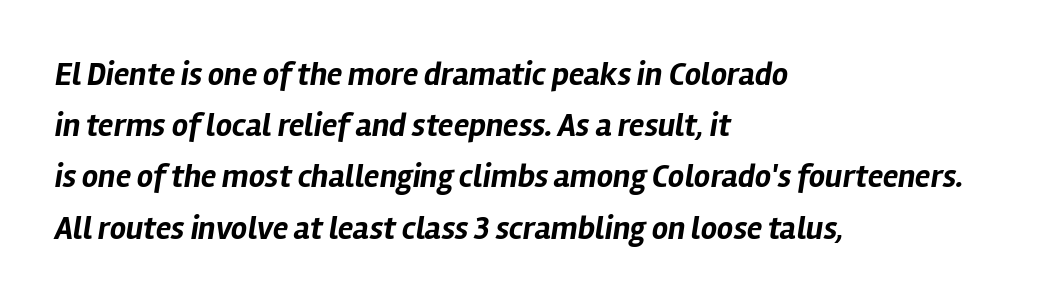
Q: Is the text bold? A: Yes.
Q: Is the text italic (slanted)? A: Yes, it leans right by about 12 degrees.
Q: Is the text underlined? A: No.
Q: How is the paragraph aligned? A: Left-aligned.
Q: Is the spacing between letters normal or unusually wide? A: Normal.
Q: Is the spacing between lines tight, normal or loose? A: Normal.
Q: Width (condensed, normal, or wide)? A: Normal.
Q: Stroke contrast? A: Low.
Q: x-height? A: Medium.
Q: Monospaced? A: No.
